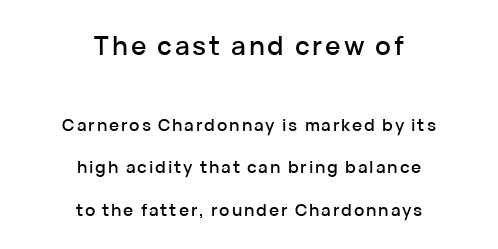
Q: Is the text italic (slanted)? A: No, it is upright.
Q: Is the text underlined? A: No.
Q: How is the paragraph aligned? A: Centered.
Q: Is the spacing between lines tight, normal or loose? A: Loose.
Q: Which block of text is set in a larger size, the first (top) or the second (bottom)? A: The first (top) one.
